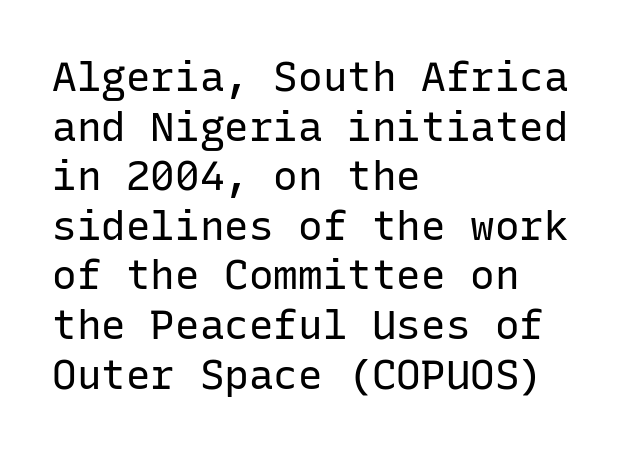
{"serif": "no", "italic": "no", "bold": "no", "weight": "regular", "width": "normal", "stroke_contrast": "low", "x_height": "medium", "monospaced": "yes", "underline": "no", "align": "left", "line_spacing_ratio": 1.21, "letter_spacing": "normal", "letter_spacing_em": 0.0, "glyph_px": 41}
